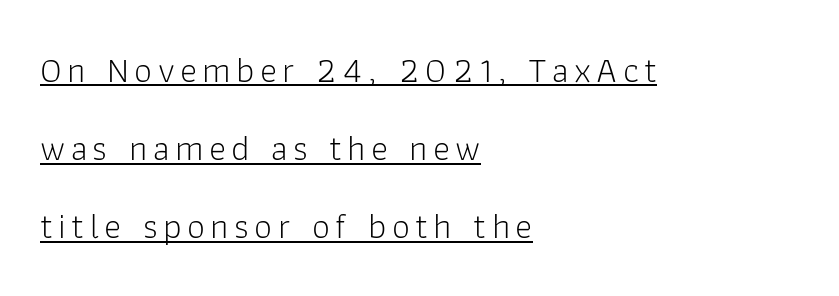
{"serif": "no", "italic": "no", "bold": "no", "weight": "light", "width": "normal", "stroke_contrast": "low", "x_height": "medium", "monospaced": "no", "underline": "yes", "align": "left", "line_spacing": "loose", "line_spacing_ratio": 2.17, "glyph_px": 36}
